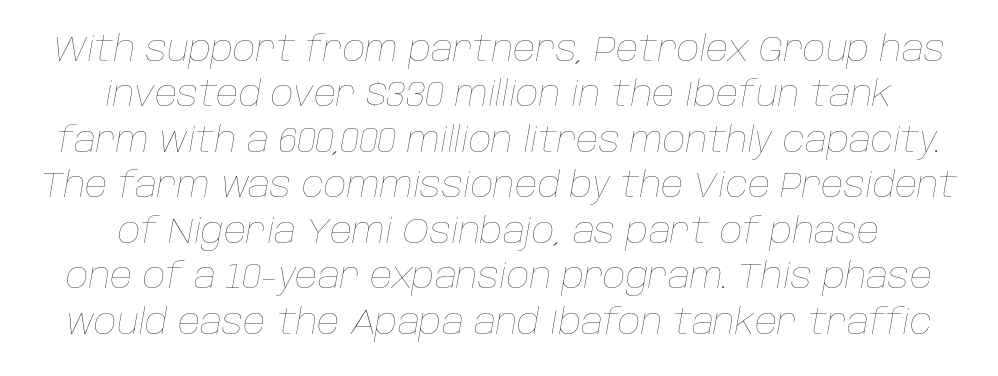
The image shows 35 px thin type, italic (leaning right); set centered, normal line spacing (1.3x), normal letter spacing, not underlined; low stroke contrast and a large x-height.
